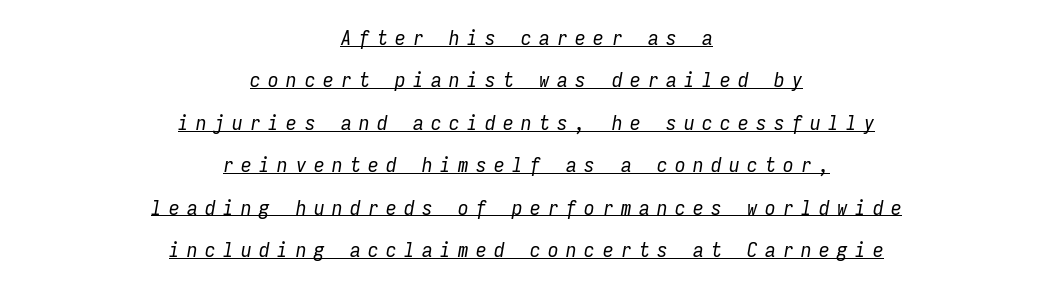
Q: Is the text bold? A: No.
Q: Is the text italic (slanted)? A: Yes, it leans right by about 9 degrees.
Q: Is the text underlined? A: Yes.
Q: How is the paragraph aligned? A: Centered.
Q: Is the spacing between letters normal or unusually wide? A: Unusually wide.
Q: Is the spacing between lines tight, normal or loose? A: Loose.
